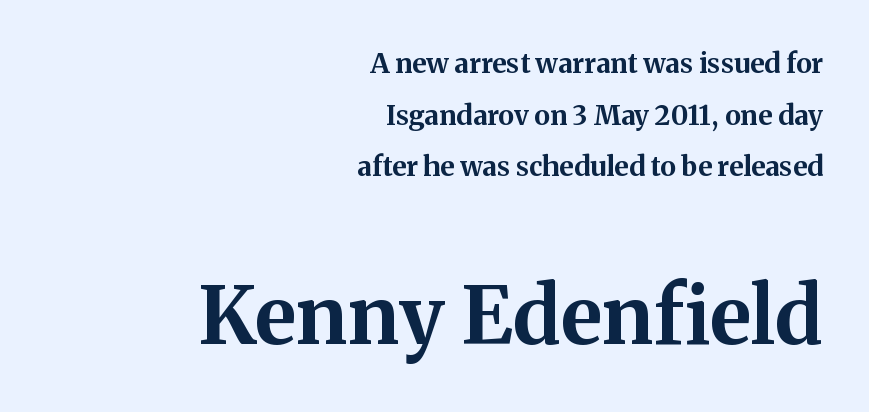
Q: Is the text bold? A: Yes.
Q: Is the text italic (slanted)? A: No, it is upright.
Q: Is the typeface a serif or a sans-serif typeface? A: Serif.
Q: Is the text underlined? A: No.
Q: How is the paragraph aligned? A: Right-aligned.
Q: Is the spacing between letters normal or unusually wide? A: Normal.
Q: Is the spacing between lines tight, normal or loose? A: Loose.
Q: Which block of text is set in a larger size, the first (top) or the second (bottom)? A: The second (bottom) one.
Q: Width (condensed, normal, or wide)? A: Normal.
Q: Stroke contrast? A: Medium.
Q: x-height? A: Medium.
Q: Monospaced? A: No.
